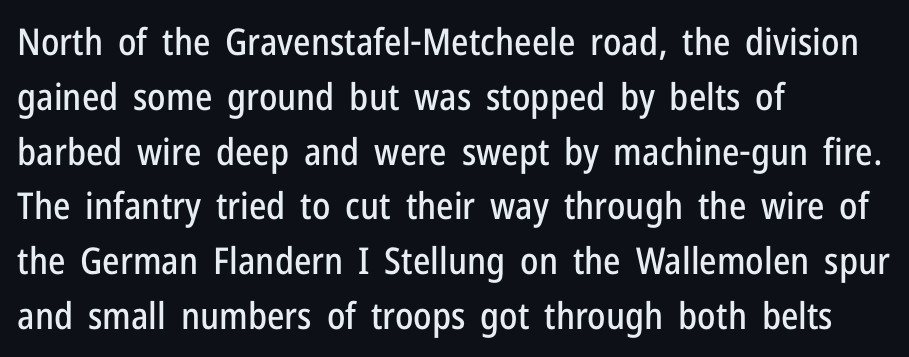
Q: Is the text italic (slanted)? A: No, it is upright.
Q: Is the typeface a serif or a sans-serif typeface? A: Sans-serif.
Q: Is the text underlined? A: No.
Q: How is the paragraph aligned? A: Left-aligned.
Q: Is the spacing between letters normal or unusually wide? A: Normal.
Q: Is the spacing between lines tight, normal or loose? A: Normal.
Q: Width (condensed, normal, or wide)? A: Condensed.
Q: Stroke contrast? A: Low.
Q: x-height? A: Medium.
Q: Monospaced? A: No.
